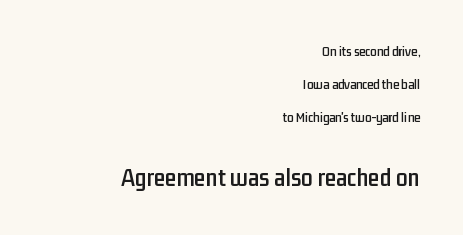
Tracking value appears to be zero — textbook default spacing. Vertical strokes here are truly vertical. Small over large — that's the arrangement of the two blocks here. Layout note: lines flush right. Plain, unruled lines of type. The line-height multiplier appears high, well above default.
